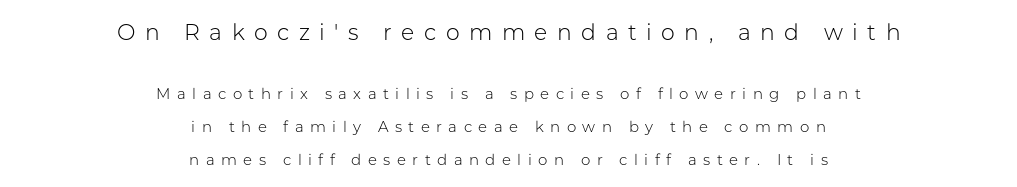
The image shows 22 px text type, upright; set centered, loose line spacing (2.2x), unusually wide letter spacing (+0.43 em), not underlined; the first (top) block is 1.47x larger.
